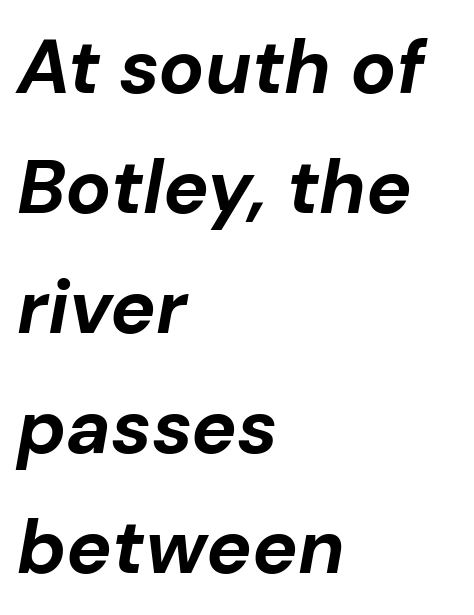
{"italic": "yes", "lean": "right", "slant_degrees": 10, "bold": "yes", "weight": "bold", "width": "normal", "stroke_contrast": "low", "x_height": "medium", "monospaced": "no", "underline": "no", "align": "left", "line_spacing": "normal", "line_spacing_ratio": 1.58, "letter_spacing": "normal", "letter_spacing_em": 0.0, "glyph_px": 76}
